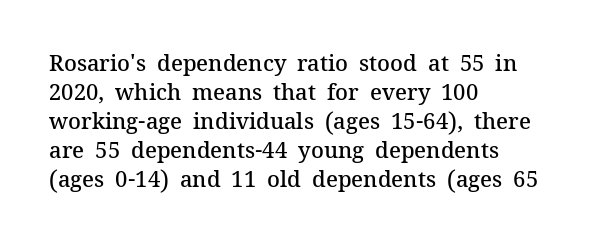
The image shows 22 px text type, upright; set left-aligned, normal line spacing (1.32x), normal letter spacing, not underlined.
